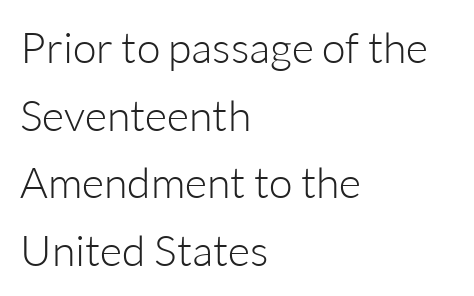
A light-to-regular cut is what we see here. Each new line begins a customary step beneath the previous one. No italicization has been applied; the sample stays upright. Leftover space on each line is placed entirely after the last word. The font family rendered here belongs to the sans-serif group.
